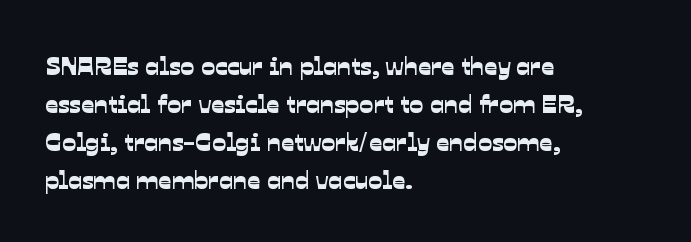
A typesetter would call this leading conventional body-copy spacing. The type is set solid horizontally, with unmodified tracking. This rendering features lettering with no underline. Visually the block forms a straight wall on the left and a jagged coastline on the right.
